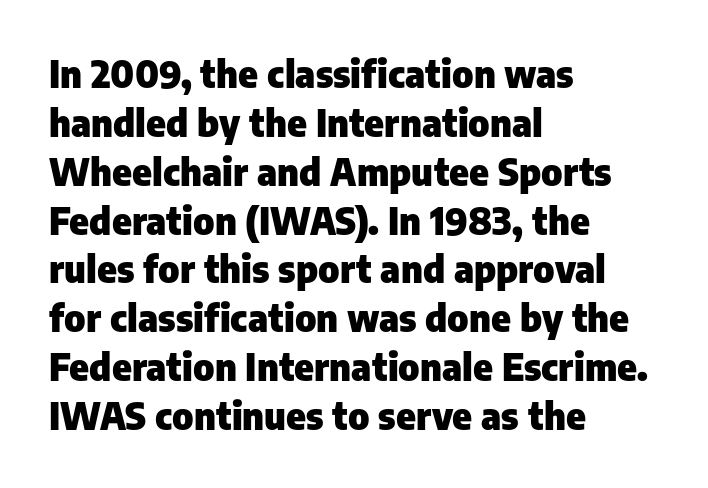
The image shows 37 px heavy sans-serif type, upright; set left-aligned, normal line spacing (1.32x), normal letter spacing, not underlined; low stroke contrast and a medium x-height.
